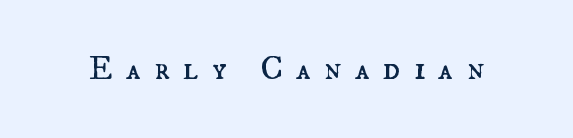
The image shows 34 px regular-weight type, upright; set unusually wide letter spacing (+0.39 em), not underlined; medium stroke contrast and a small x-height.
